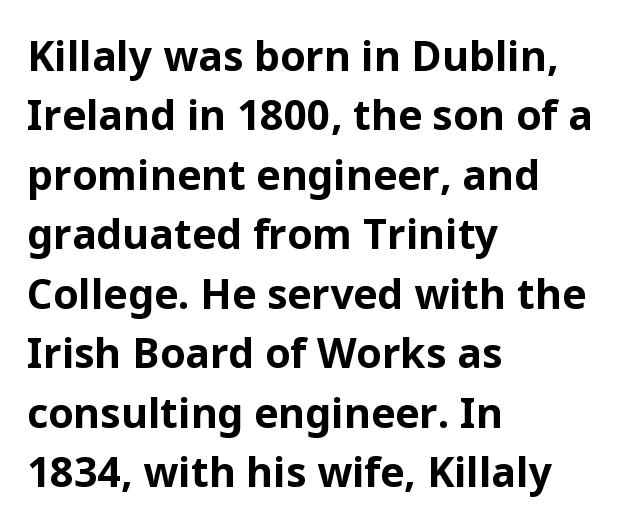
Notice how descenders clear the ascenders below comfortably — that's standard leading. The letters stand straight up with perfectly vertical stems. This is heavy type, rendered in bold. A typesetter would call this proportional, since set widths differ per character. The foot of each line stays bare and open.
